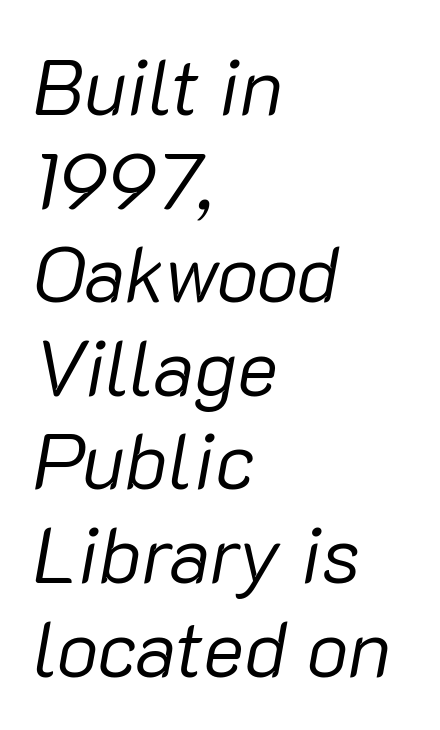
The image shows 78 px regular-weight type, italic (leaning right); set left-aligned, line spacing 1.2x, normal letter spacing, not underlined; low stroke contrast and a medium x-height.
